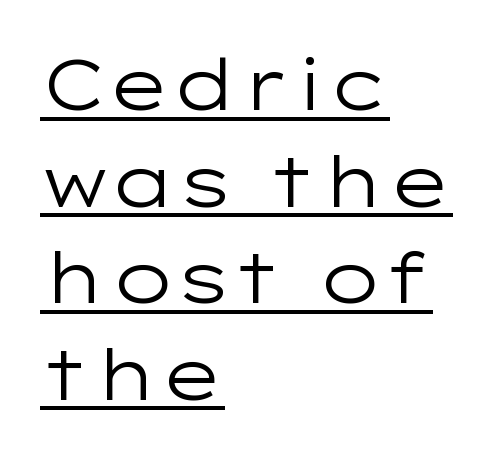
The face used here is a sans, in the tradition of grotesques and geometrics. Beneath each row of characters lies a ruled line. Here the designer chose a conventional face with non-uniform glyph widths. Successive baselines arrive at the customary interval. The letters sit at their default tracking, neither squeezed nor spread. You can tell it's not italic because the verticals are truly vertical.
